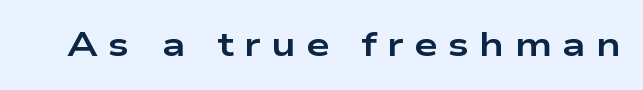
Q: Is the text bold? A: Yes.
Q: Is the text italic (slanted)? A: No, it is upright.
Q: Is the typeface a serif or a sans-serif typeface? A: Sans-serif.
Q: Is the text underlined? A: No.
Q: Is the spacing between letters normal or unusually wide? A: Unusually wide.
Q: Width (condensed, normal, or wide)? A: Wide.
Q: Stroke contrast? A: Low.
Q: x-height? A: Medium.
Q: Monospaced? A: No.
